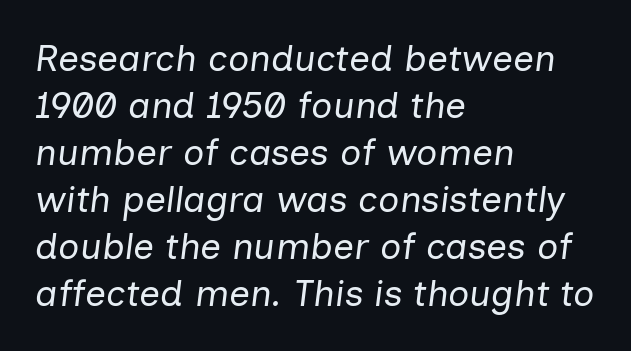
The image shows 37 px regular-weight type, italic (leaning right); set left-aligned, normal line spacing (1.27x), normal letter spacing, not underlined; low stroke contrast and a medium x-height.
